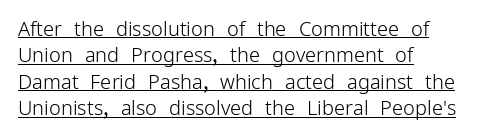
These lines sit exactly where default settings would place them. What decoration does the sample have? An underline. Glyph-to-glyph distance matches everyday printed text. Nope, not italic — everything's standing straight. Each line starts at the same left margin while the right side varies.
